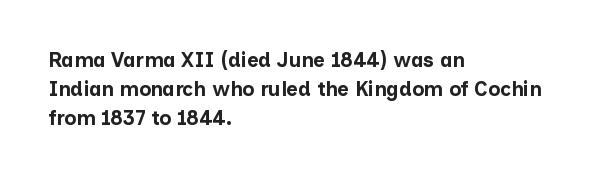
Q: Is the text bold? A: Yes.
Q: Is the text italic (slanted)? A: No, it is upright.
Q: Is the text underlined? A: No.
Q: How is the paragraph aligned? A: Left-aligned.
Q: Is the spacing between letters normal or unusually wide? A: Normal.
Q: Is the spacing between lines tight, normal or loose? A: Normal.
